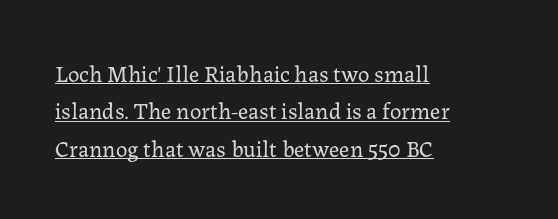
{"italic": "no", "bold": "no", "underline": "yes", "align": "left", "line_spacing": "normal", "line_spacing_ratio": 1.63, "letter_spacing": "normal", "letter_spacing_em": 0.0, "glyph_px": 23}
